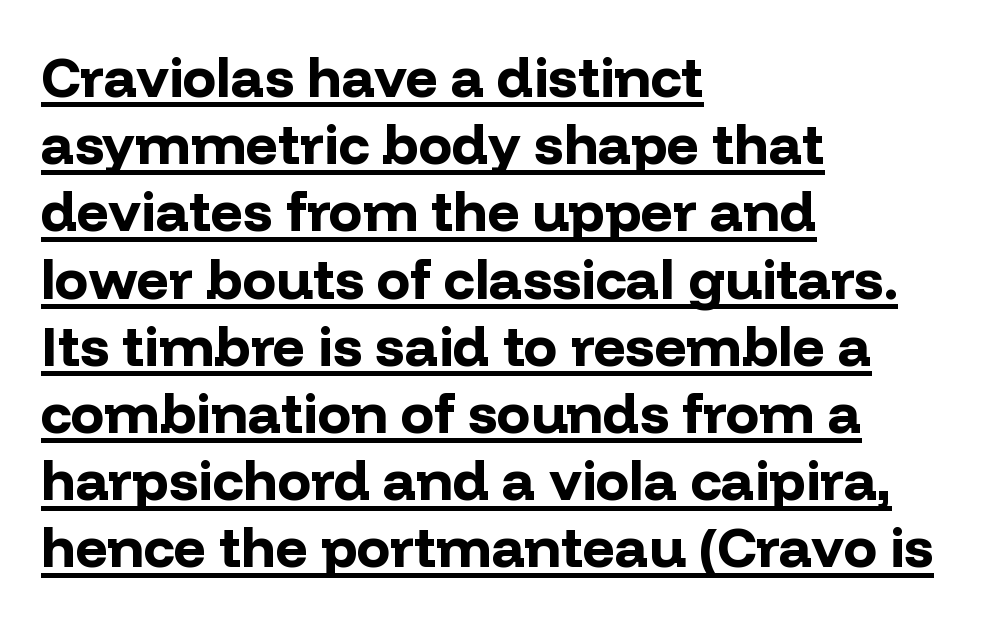
{"serif": "no", "italic": "no", "bold": "yes", "weight": "bold", "width": "normal", "stroke_contrast": "low", "x_height": "medium", "monospaced": "no", "underline": "yes", "align": "left", "line_spacing_ratio": 1.2, "letter_spacing": "normal", "letter_spacing_em": 0.0, "glyph_px": 56}
